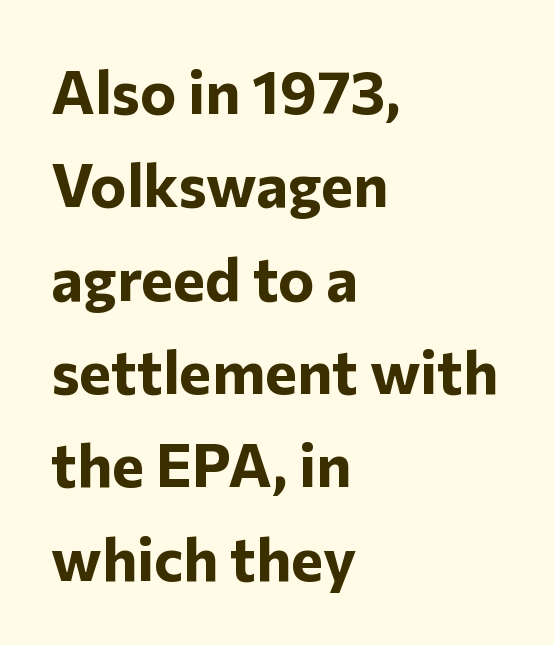
Character widths vary here, with narrow letters taking less room than wide ones. Students, observe: this is what conventionally led text looks like. The sample has been set heavy, in full bold. No extra tracking has been applied to these lines. Underlining? Definitely not there. Alignment: flush left.
